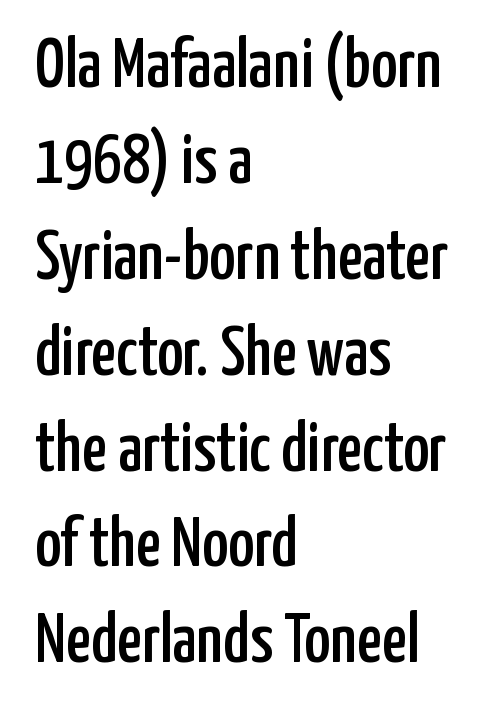
{"serif": "no", "italic": "no", "width": "condensed", "stroke_contrast": "low", "x_height": "medium", "monospaced": "no", "underline": "no", "align": "left", "line_spacing": "normal", "line_spacing_ratio": 1.37, "letter_spacing": "normal", "letter_spacing_em": 0.0, "glyph_px": 70}
